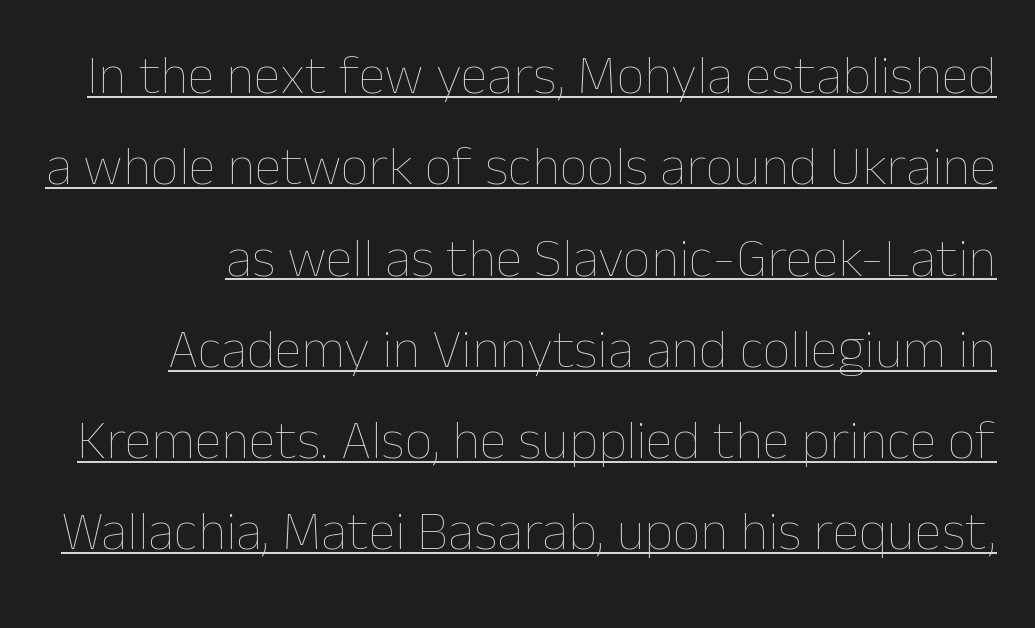
A rule runs beneath these lines of type. Weight: not bold — regular or lighter. The font's upright variant was chosen for this text. There is no visible air inserted between adjacent glyphs. In terms of leading, this rendering sits right in the middle. Spacing verdict: proportional, widths tailored to each character.
